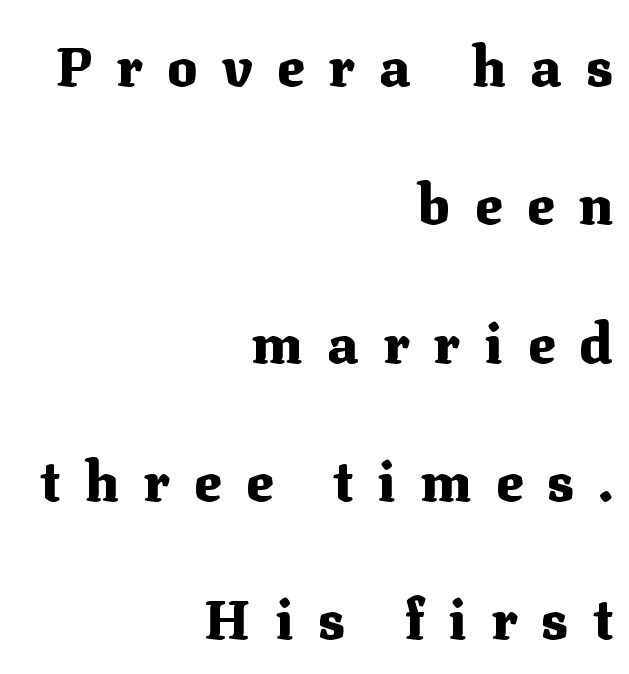
{"serif": "yes", "italic": "no", "bold": "yes", "weight": "heavy", "width": "normal", "stroke_contrast": "medium", "x_height": "medium", "monospaced": "no", "underline": "no", "align": "right", "line_spacing": "loose", "line_spacing_ratio": 2.47, "letter_spacing": "wide", "letter_spacing_em": 0.44, "glyph_px": 56}
